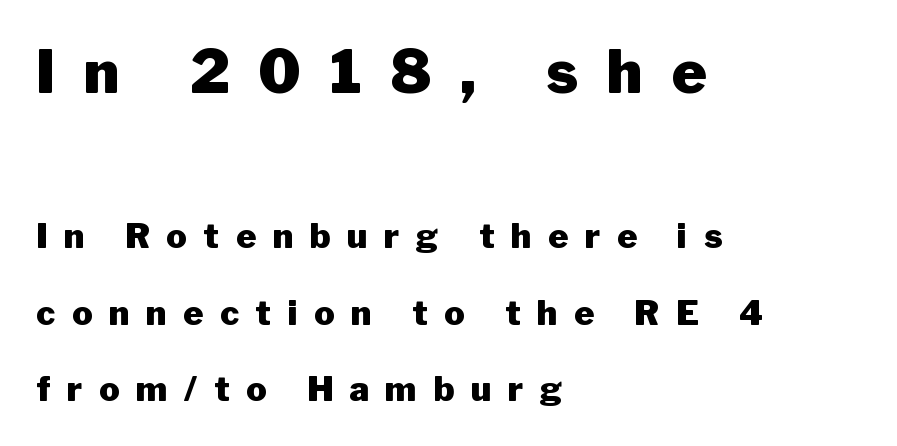
Q: Is the text bold? A: Yes.
Q: Is the text italic (slanted)? A: No, it is upright.
Q: Is the typeface a serif or a sans-serif typeface? A: Sans-serif.
Q: Is the text underlined? A: No.
Q: How is the paragraph aligned? A: Left-aligned.
Q: Is the spacing between letters normal or unusually wide? A: Unusually wide.
Q: Is the spacing between lines tight, normal or loose? A: Loose.
Q: Which block of text is set in a larger size, the first (top) or the second (bottom)? A: The first (top) one.
Q: Width (condensed, normal, or wide)? A: Normal.
Q: Stroke contrast? A: Low.
Q: x-height? A: Medium.
Q: Monospaced? A: No.
